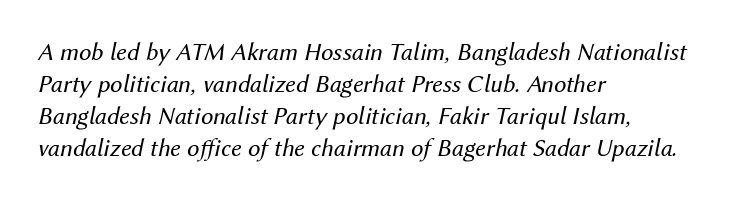
Q: Is the text bold? A: No.
Q: Is the text italic (slanted)? A: Yes, it leans right by about 12 degrees.
Q: Is the text underlined? A: No.
Q: How is the paragraph aligned? A: Left-aligned.
Q: Is the spacing between letters normal or unusually wide? A: Normal.
Q: Is the spacing between lines tight, normal or loose? A: Normal.
